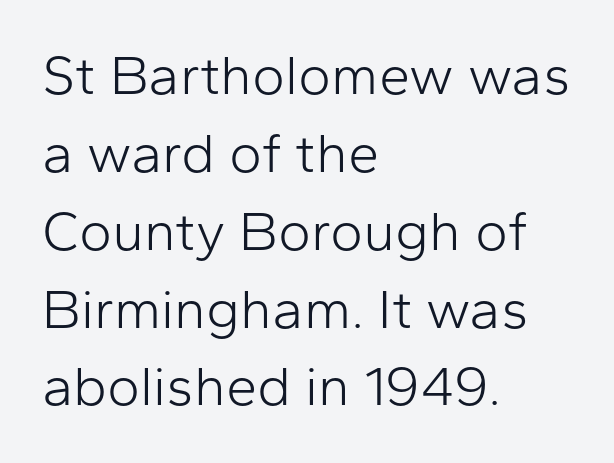
{"serif": "no", "italic": "no", "bold": "no", "weight": "light", "width": "normal", "stroke_contrast": "low", "x_height": "medium", "monospaced": "no", "underline": "no", "align": "left", "line_spacing": "normal", "line_spacing_ratio": 1.39, "letter_spacing": "normal", "letter_spacing_em": 0.0, "glyph_px": 56}
